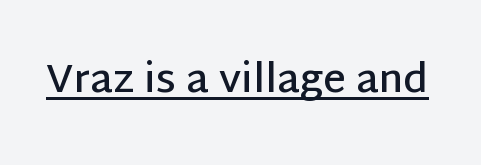
The image shows 40 px semibold sans-serif type, upright; set normal letter spacing, underlined; low stroke contrast and a large x-height.
